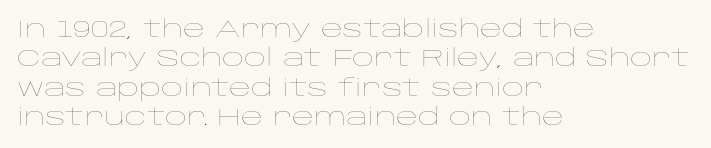
Q: Is the text bold? A: No.
Q: Is the text italic (slanted)? A: No, it is upright.
Q: Is the text underlined? A: No.
Q: How is the paragraph aligned? A: Left-aligned.
Q: Is the spacing between letters normal or unusually wide? A: Normal.
